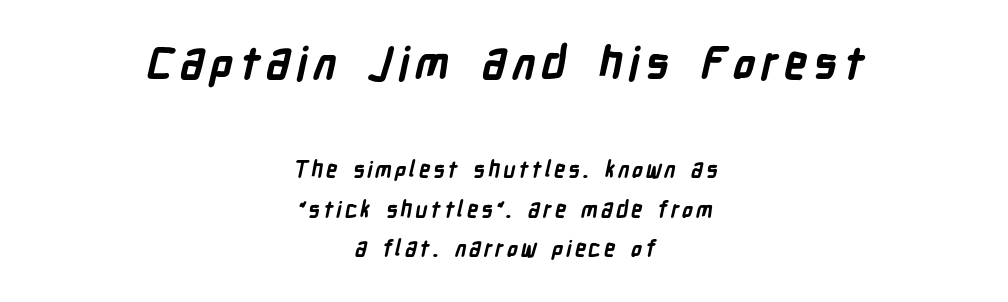
{"serif": "no", "bold": "yes", "weight": "bold", "width": "condensed", "stroke_contrast": "low", "x_height": "medium", "monospaced": "no", "underline": "no", "align": "center", "line_spacing_ratio": 1.8, "larger_block": "first", "size_ratio": 2.05, "glyph_px": 45}
